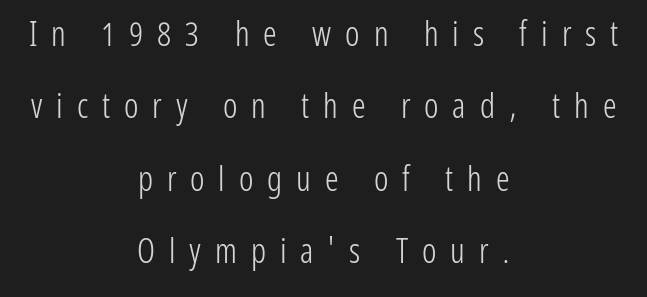
Q: Is the text bold? A: No.
Q: Is the text italic (slanted)? A: No, it is upright.
Q: Is the typeface a serif or a sans-serif typeface? A: Sans-serif.
Q: Is the text underlined? A: No.
Q: How is the paragraph aligned? A: Centered.
Q: Is the spacing between letters normal or unusually wide? A: Unusually wide.
Q: Is the spacing between lines tight, normal or loose? A: Loose.
Q: Width (condensed, normal, or wide)? A: Condensed.
Q: Stroke contrast? A: Low.
Q: x-height? A: Medium.
Q: Monospaced? A: No.
